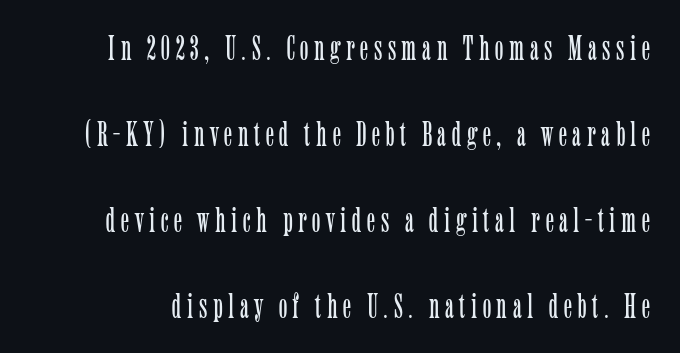
Q: Is the text bold? A: No.
Q: Is the text italic (slanted)? A: No, it is upright.
Q: Is the typeface a serif or a sans-serif typeface? A: Serif.
Q: Is the text underlined? A: No.
Q: Is the spacing between lines tight, normal or loose? A: Loose.
Q: Width (condensed, normal, or wide)? A: Condensed.
Q: Stroke contrast? A: Low.
Q: x-height? A: Medium.
Q: Monospaced? A: No.
